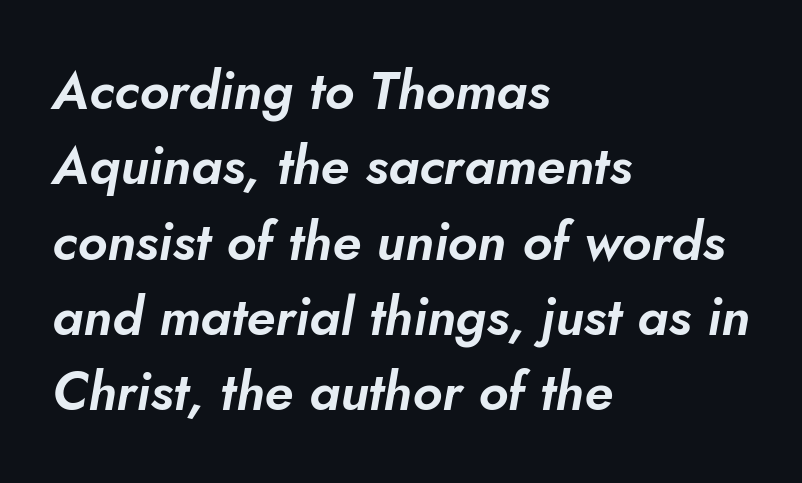
The image shows 53 px text type, italic (leaning right); set left-aligned, normal line spacing (1.42x), normal letter spacing, not underlined; low stroke contrast and a small x-height.
